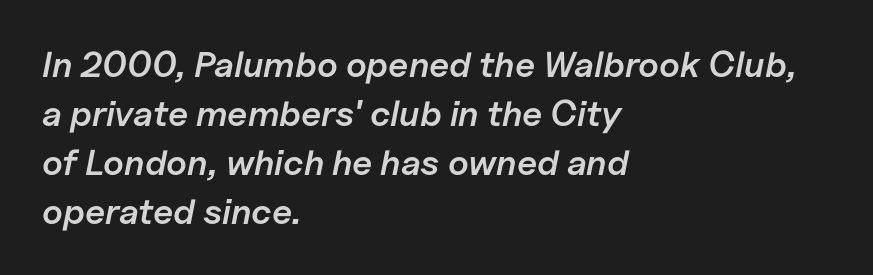
There is no visible air inserted between adjacent glyphs. The area under the type is left untouched. Evenly set lines give the paragraph a standard silhouette. The face used here is proportionally spaced, like ordinary book or web type. What weight is shown? A semibold, between regular and bold.
